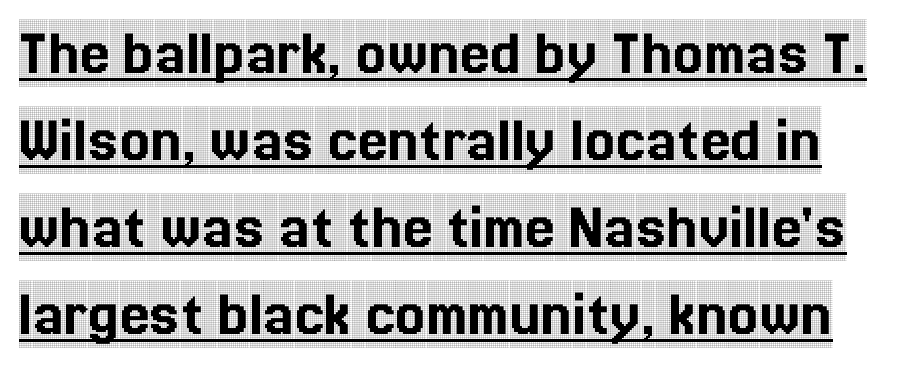
{"serif": "yes", "italic": "no", "width": "condensed", "x_height": "large", "monospaced": "no", "underline": "yes", "line_spacing": "normal", "line_spacing_ratio": 1.3, "letter_spacing": "normal", "letter_spacing_em": 0.0, "glyph_px": 67}
